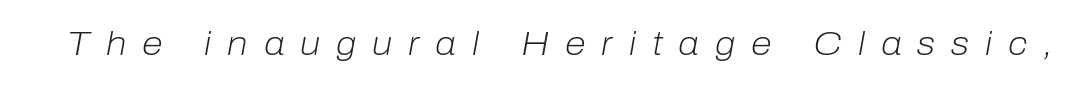
Q: Is the text bold? A: No.
Q: Is the text italic (slanted)? A: Yes, it leans right by about 10 degrees.
Q: Is the text underlined? A: No.
Q: Is the spacing between letters normal or unusually wide? A: Unusually wide.
Q: Width (condensed, normal, or wide)? A: Normal.
Q: Stroke contrast? A: Low.
Q: x-height? A: Medium.
Q: Monospaced? A: No.
